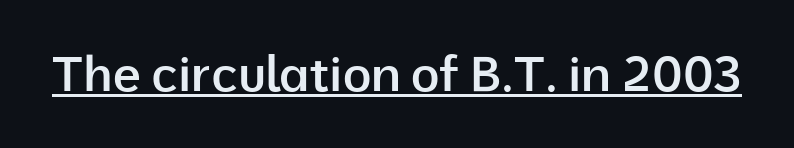
Does extra space separate the letters? No, they use regular spacing. In designer terms, the underline attribute is active on this setting. Is there any slant? The stems are plumb. Here the designer chose a conventional face with non-uniform glyph widths.
